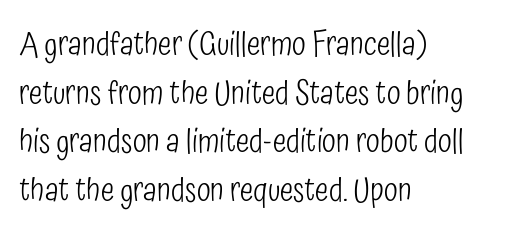
The letters look calm and open, with moderate or lighter stems. How would I describe the line gaps? Plain and ordinary. Looks like regular typesetting: each glyph gets only the width it needs. Line beginnings align vertically; line endings do not. Honestly, there is no underline to notice here at all.
